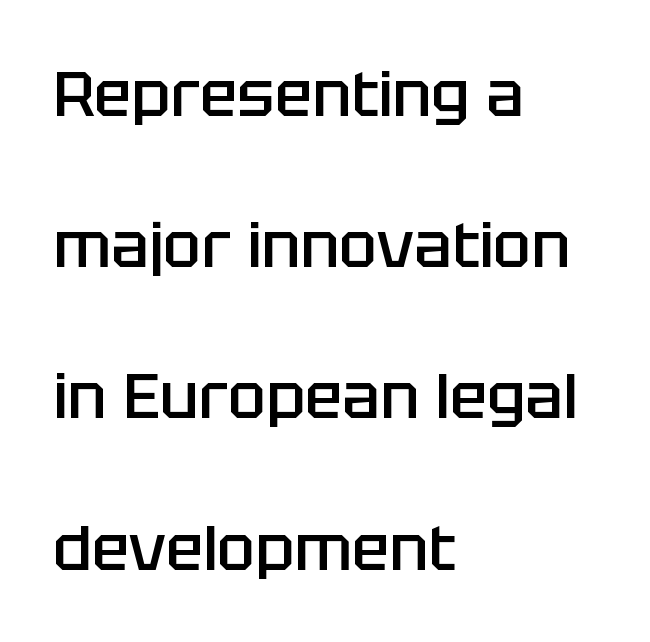
These lines stack with their left ends in a neat column. Serifs: no, the terminals of the letterforms are clean. Look at the tracking — it's just the regular setting, nothing added. A typesetter would call this proportional, since set widths differ per character. The leading is generous, giving the passage an open texture.
